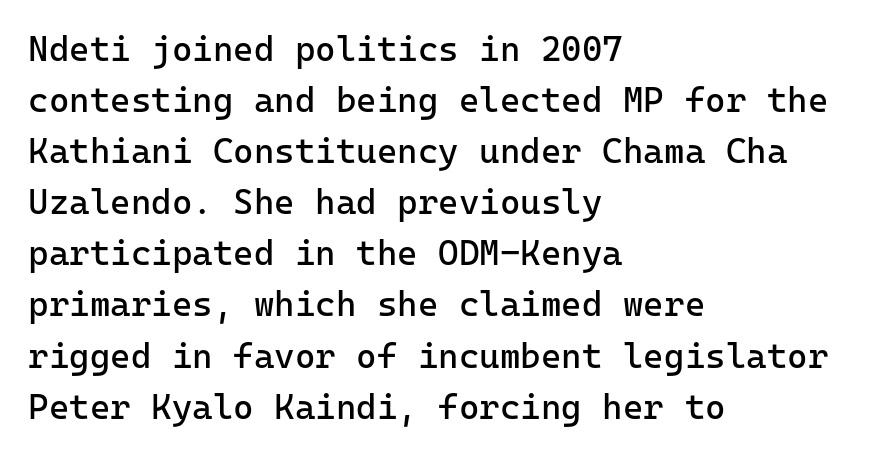
The image shows 35 px regular-weight sans-serif type, upright, monospaced; set left-aligned, normal line spacing (1.46x), normal letter spacing, not underlined; low stroke contrast and a medium x-height.
